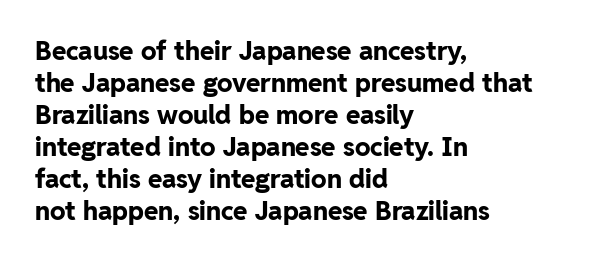
The image shows 26 px bold type, upright; set left-aligned, line spacing 1.23x, normal letter spacing, not underlined.
